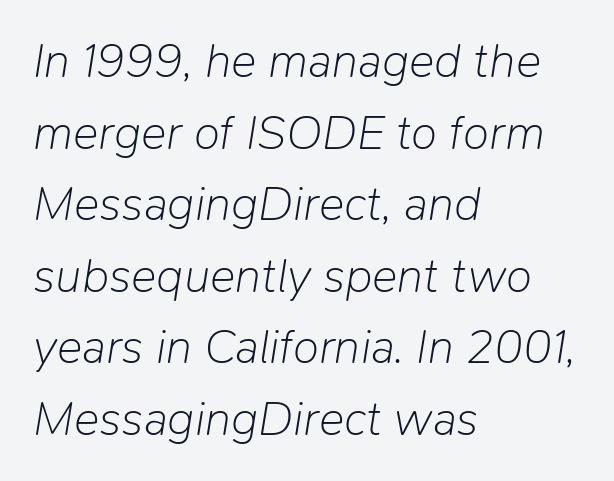
Q: Is the text bold? A: No.
Q: Is the text italic (slanted)? A: Yes, it leans right by about 9 degrees.
Q: Is the text underlined? A: No.
Q: How is the paragraph aligned? A: Left-aligned.
Q: Is the spacing between letters normal or unusually wide? A: Normal.
Q: Is the spacing between lines tight, normal or loose? A: Normal.
Q: Width (condensed, normal, or wide)? A: Normal.
Q: Stroke contrast? A: Low.
Q: x-height? A: Medium.
Q: Monospaced? A: No.
